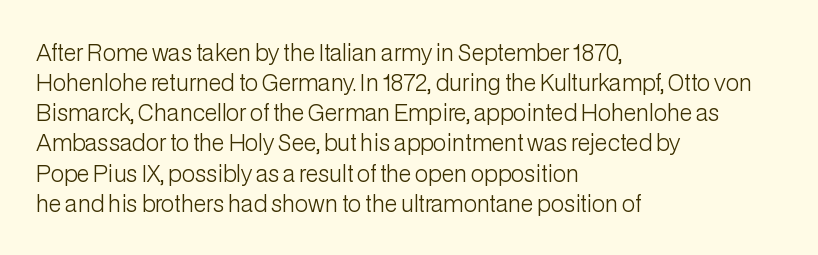
The letterforms sit shoulder to shoulder at normal distance. The space directly below the letters is spotless. Counters stay open thanks to moderate or lighter strokes. The vertical gap from one line to the next is medium. Ascenders rise straight up at ninety degrees. The ragged edge is on the right, which tells us the setting is flush left.
